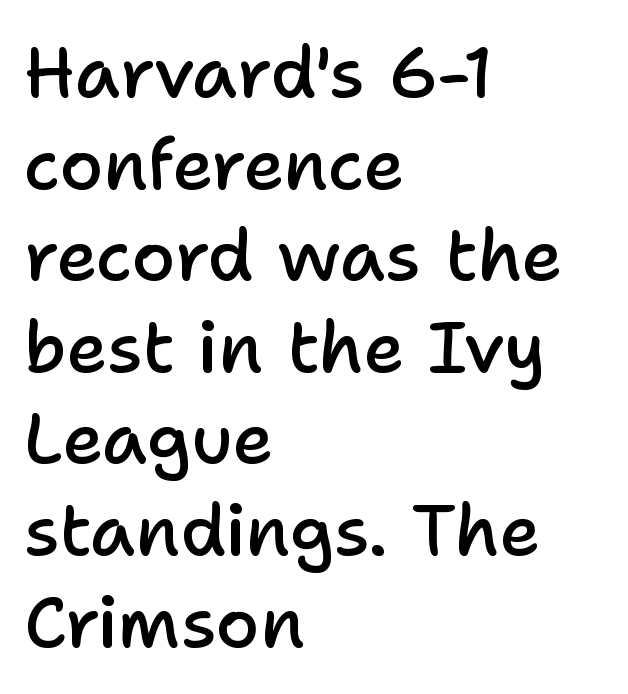
{"serif": "no", "italic": "no", "bold": "semi", "weight": "semibold", "width": "normal", "stroke_contrast": "low", "x_height": "medium", "monospaced": "no", "underline": "no", "align": "left", "line_spacing": "normal", "line_spacing_ratio": 1.29, "letter_spacing": "normal", "letter_spacing_em": 0.0, "glyph_px": 71}
